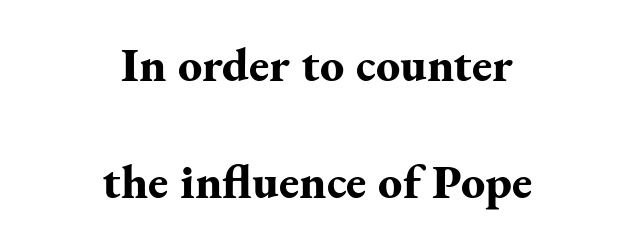
{"serif": "yes", "italic": "no", "bold": "yes", "weight": "bold", "width": "normal", "stroke_contrast": "medium", "x_height": "small", "monospaced": "no", "underline": "no", "align": "center", "line_spacing": "loose", "line_spacing_ratio": 2.44, "letter_spacing": "normal", "letter_spacing_em": 0.0, "glyph_px": 48}
